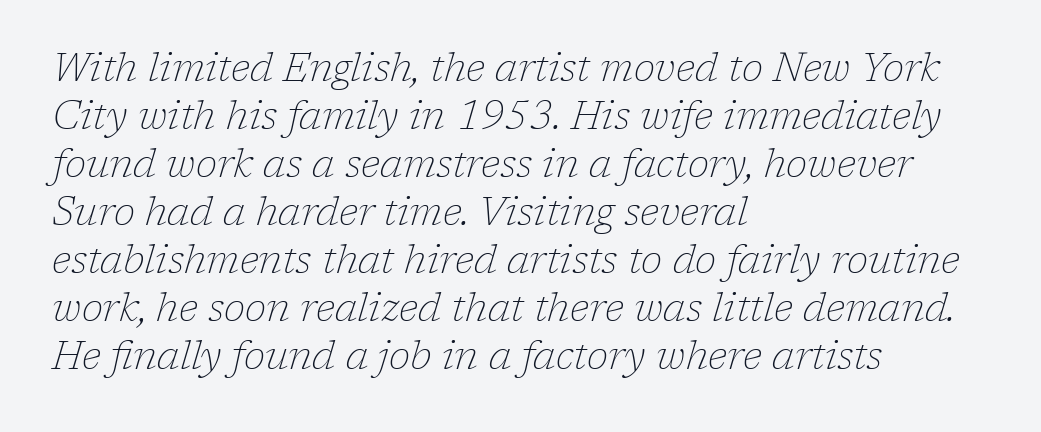
On a weight scale, this lands at 450 or below. Between one letter and the next there's only the usual sliver of space. Just letters on the line, the space beneath them empty. The glyphs in this specimen are seriffed. The paragraph shown leans on its left margin.
